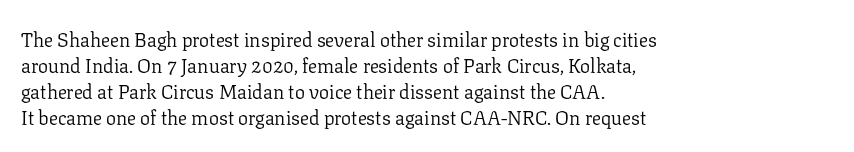
Q: Is the text bold? A: No.
Q: Is the text italic (slanted)? A: No, it is upright.
Q: Is the text underlined? A: No.
Q: How is the paragraph aligned? A: Left-aligned.
Q: Is the spacing between letters normal or unusually wide? A: Normal.
Q: Is the spacing between lines tight, normal or loose? A: Normal.
